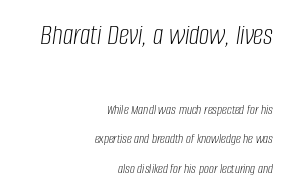
Q: Is the text bold? A: No.
Q: Is the text italic (slanted)? A: Yes, it leans right by about 8 degrees.
Q: Is the text underlined? A: No.
Q: How is the paragraph aligned? A: Right-aligned.
Q: Is the spacing between letters normal or unusually wide? A: Normal.
Q: Is the spacing between lines tight, normal or loose? A: Loose.
Q: Which block of text is set in a larger size, the first (top) or the second (bottom)? A: The first (top) one.
Q: Width (condensed, normal, or wide)? A: Condensed.
Q: Stroke contrast? A: Low.
Q: x-height? A: Large.
Q: Monospaced? A: No.
